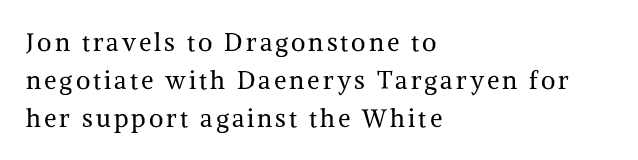
The image shows 25 px text type, upright; set left-aligned, normal line spacing (1.52x), not underlined.
